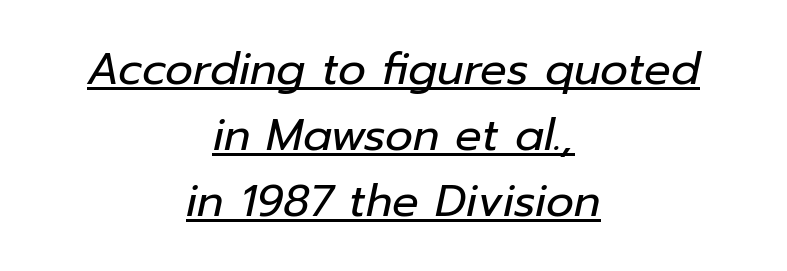
Q: Is the text bold? A: No.
Q: Is the text italic (slanted)? A: Yes, it leans right by about 12 degrees.
Q: Is the text underlined? A: Yes.
Q: How is the paragraph aligned? A: Centered.
Q: Is the spacing between letters normal or unusually wide? A: Normal.
Q: Is the spacing between lines tight, normal or loose? A: Normal.
Q: Width (condensed, normal, or wide)? A: Normal.
Q: Stroke contrast? A: Low.
Q: x-height? A: Medium.
Q: Monospaced? A: No.
